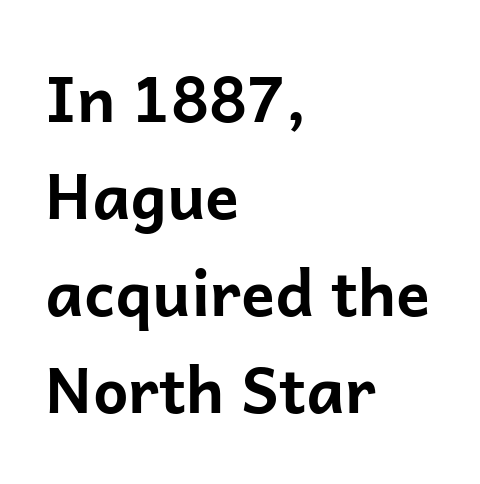
Spacing verdict: proportional, widths tailored to each character. Compared with typical paragraphs, the rows here are spaced about the same. One-word summary of the alignment: left. The glyphs have the mass of a bold cut. Unlike italic type, these characters show no tilt at all. To sum up the face: it is a sans, with no serifs.
